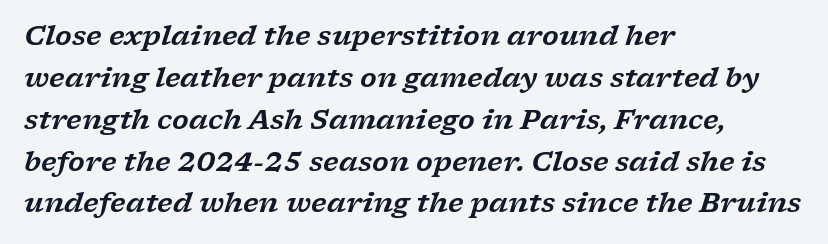
{"italic": "yes", "lean": "right", "slant_degrees": 17, "underline": "no", "align": "left", "line_spacing": "normal", "line_spacing_ratio": 1.55, "letter_spacing": "normal", "letter_spacing_em": 0.0, "glyph_px": 27}
